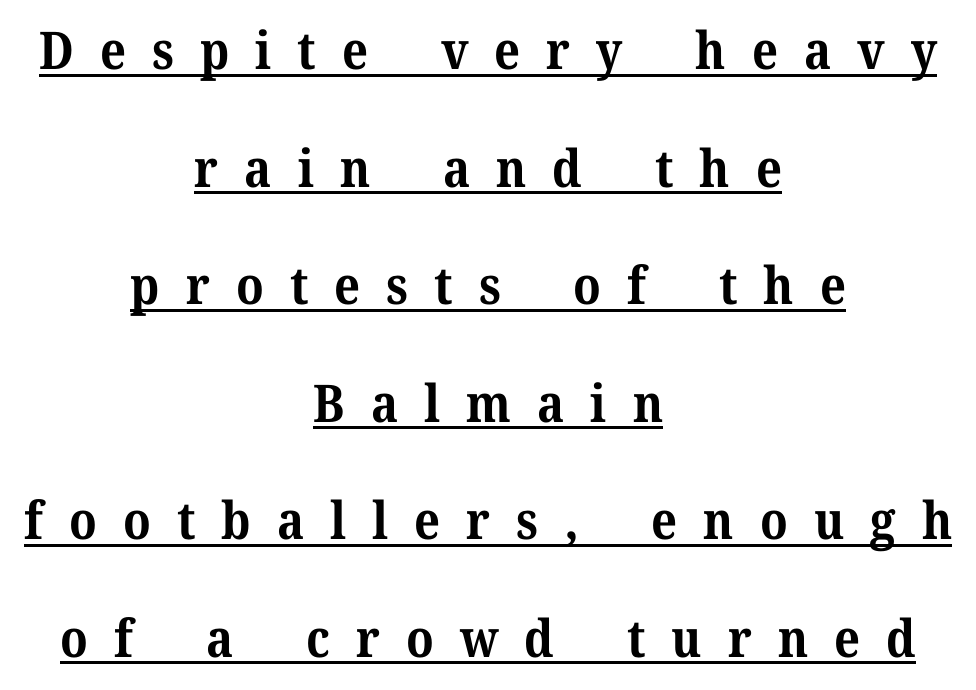
Q: Is the text bold? A: Yes.
Q: Is the text italic (slanted)? A: No, it is upright.
Q: Is the typeface a serif or a sans-serif typeface? A: Serif.
Q: Is the text underlined? A: Yes.
Q: How is the paragraph aligned? A: Centered.
Q: Is the spacing between letters normal or unusually wide? A: Unusually wide.
Q: Is the spacing between lines tight, normal or loose? A: Loose.
Q: Width (condensed, normal, or wide)? A: Normal.
Q: Stroke contrast? A: Medium.
Q: x-height? A: Medium.
Q: Monospaced? A: No.
